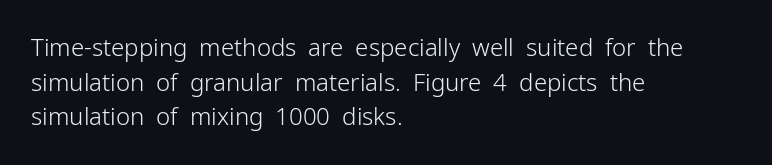
The image shows 24 px text type, upright; set left-aligned, normal line spacing (1.44x), normal letter spacing, not underlined.
